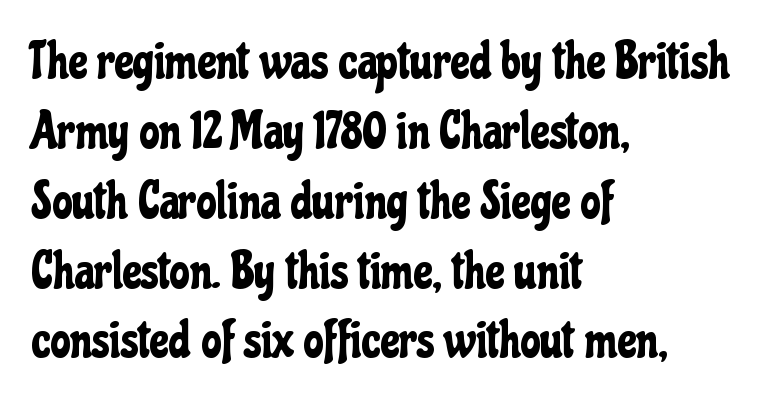
A typesetter would call this proportional, since set widths differ per character. Leftover space on each line is placed entirely after the last word. Bare-footed words on every line. Whoever set this chose a conventional vertical rhythm. These lines were composed using upright roman letters.
